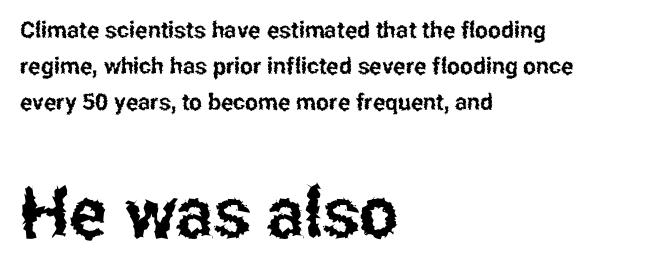
{"serif": "no", "italic": "no", "width": "condensed", "stroke_contrast": "low", "x_height": "medium", "monospaced": "no", "underline": "no", "align": "left", "line_spacing": "normal", "line_spacing_ratio": 1.57, "letter_spacing": "normal", "letter_spacing_em": 0.0, "larger_block": "second", "size_ratio": 3.04, "glyph_px": 70}
